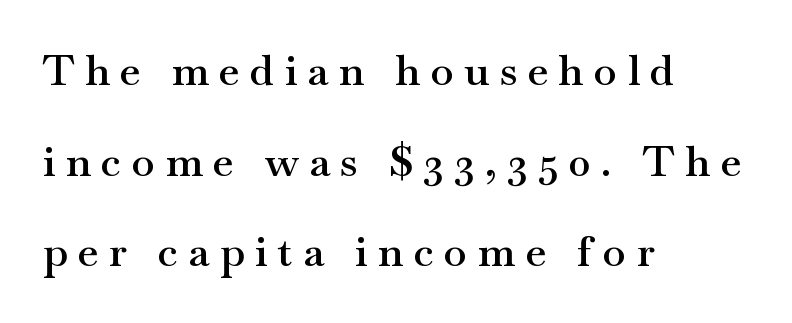
Q: Is the text bold? A: Semi-bold.
Q: Is the text italic (slanted)? A: No, it is upright.
Q: Is the typeface a serif or a sans-serif typeface? A: Serif.
Q: Is the text underlined? A: No.
Q: How is the paragraph aligned? A: Left-aligned.
Q: Is the spacing between letters normal or unusually wide? A: Unusually wide.
Q: Is the spacing between lines tight, normal or loose? A: Loose.
Q: Width (condensed, normal, or wide)? A: Wide.
Q: Stroke contrast? A: Medium.
Q: x-height? A: Small.
Q: Monospaced? A: No.
